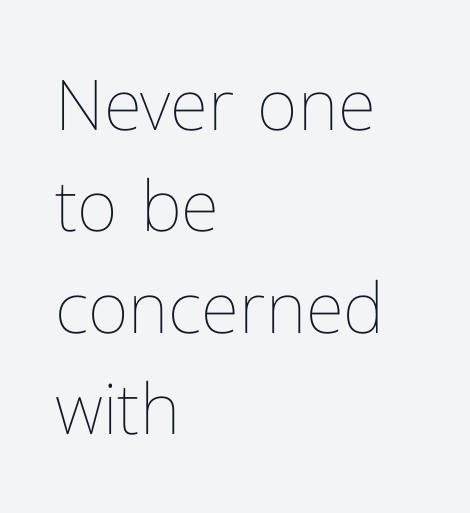
The image shows 70 px thin type, upright; set left-aligned, normal line spacing (1.45x), normal letter spacing, not underlined; low stroke contrast and a medium x-height.
